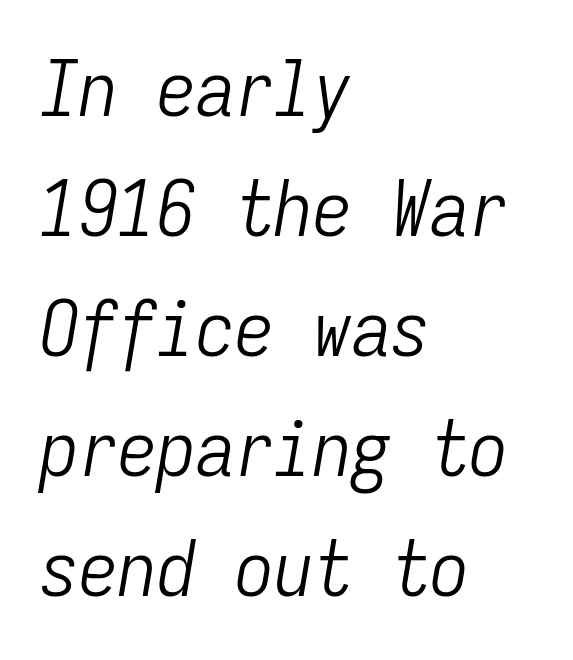
{"italic": "yes", "lean": "right", "slant_degrees": 9, "bold": "no", "weight": "light", "width": "condensed", "stroke_contrast": "low", "x_height": "medium", "monospaced": "yes", "underline": "no", "align": "left", "line_spacing": "normal", "line_spacing_ratio": 1.54, "letter_spacing": "normal", "letter_spacing_em": 0.0, "glyph_px": 78}
